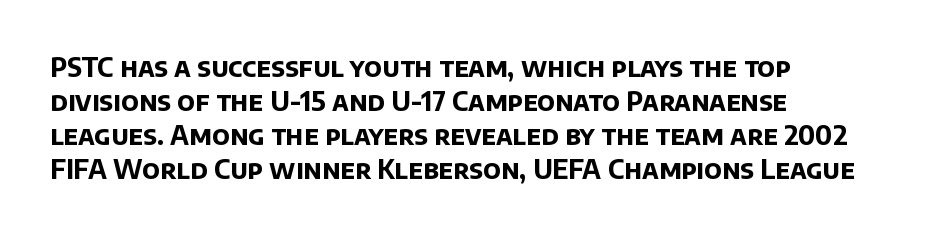
Every row of glyphs begins at an identical x-position on the left. The specimen omits any rule beneath the text block's lines. On the weight axis this lands at bold, roughly 700. Quick note: interline space is typical. Compared with typical body copy, the letter spacing here is the same.
